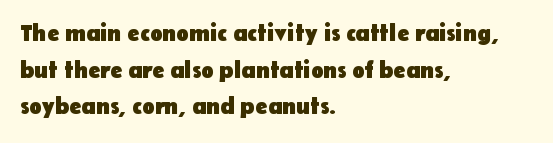
Q: Is the text bold? A: Yes.
Q: Is the text italic (slanted)? A: No, it is upright.
Q: Is the text underlined? A: No.
Q: How is the paragraph aligned? A: Left-aligned.
Q: Is the spacing between letters normal or unusually wide? A: Normal.
Q: Is the spacing between lines tight, normal or loose? A: Normal.
